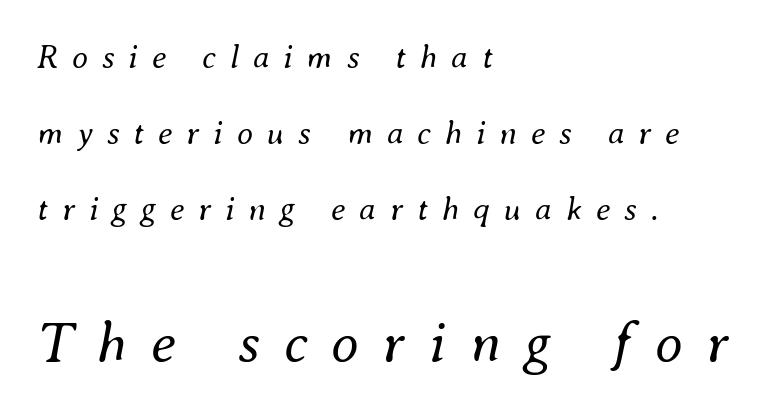
{"italic": "yes", "lean": "right", "slant_degrees": 8, "bold": "no", "weight": "regular", "width": "normal", "stroke_contrast": "medium", "x_height": "small", "monospaced": "no", "underline": "no", "align": "left", "line_spacing": "loose", "line_spacing_ratio": 2.3, "letter_spacing": "wide", "letter_spacing_em": 0.42, "larger_block": "second", "size_ratio": 1.73, "glyph_px": 57}
